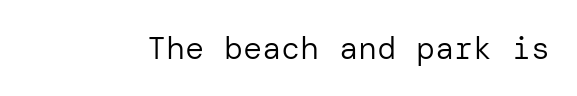
{"serif": "no", "italic": "no", "bold": "no", "weight": "regular", "width": "normal", "stroke_contrast": "low", "x_height": "medium", "underline": "no", "letter_spacing": "normal", "letter_spacing_em": 0.0, "glyph_px": 32}
